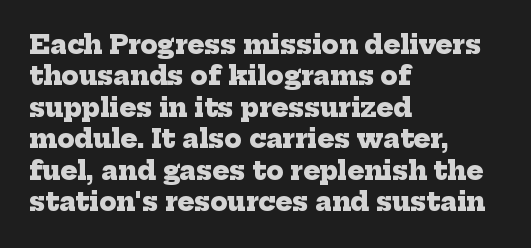
The image shows 25 px bold type; set left-aligned, normal line spacing (1.26x), normal letter spacing, not underlined.
